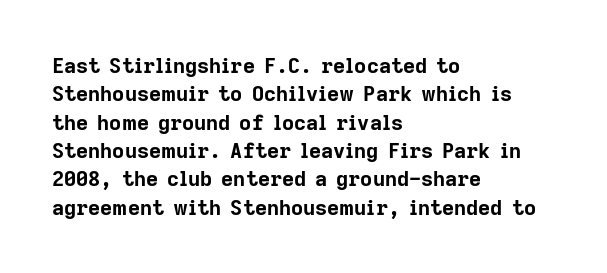
Q: Is the text bold? A: Yes.
Q: Is the text italic (slanted)? A: No, it is upright.
Q: Is the text underlined? A: No.
Q: How is the paragraph aligned? A: Left-aligned.
Q: Is the spacing between letters normal or unusually wide? A: Normal.
Q: Is the spacing between lines tight, normal or loose? A: Normal.
